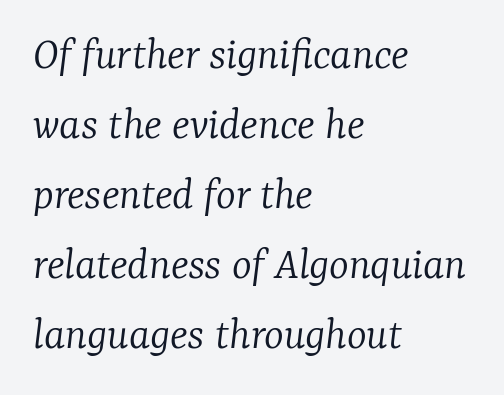
{"serif": "yes", "italic": "yes", "lean": "right", "slant_degrees": 7, "bold": "no", "weight": "light", "width": "normal", "stroke_contrast": "low", "x_height": "medium", "monospaced": "no", "underline": "no", "align": "left", "line_spacing": "normal", "line_spacing_ratio": 1.49, "letter_spacing": "normal", "letter_spacing_em": 0.0, "glyph_px": 47}
